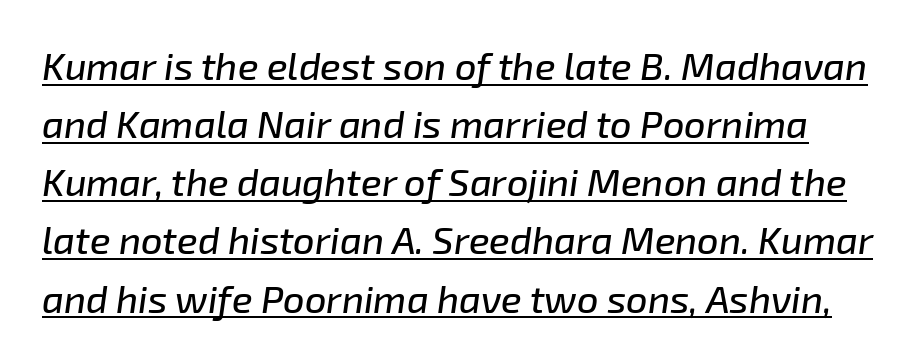
{"italic": "yes", "lean": "right", "slant_degrees": 8, "width": "normal", "stroke_contrast": "low", "x_height": "medium", "monospaced": "no", "underline": "yes", "line_spacing": "normal", "line_spacing_ratio": 1.53, "letter_spacing": "normal", "letter_spacing_em": 0.0, "glyph_px": 38}
